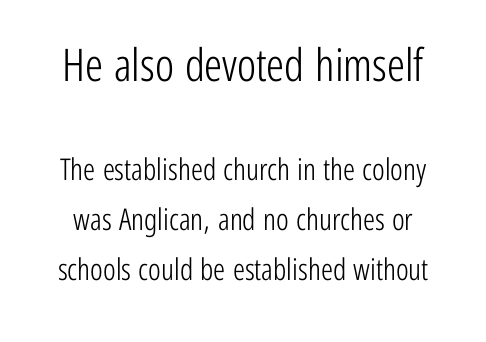
The image shows 45 px light, condensed sans-serif type, upright; set normal line spacing (1.67x), normal letter spacing, not underlined; the first (top) block is 1.5x larger; low stroke contrast and a medium x-height.
